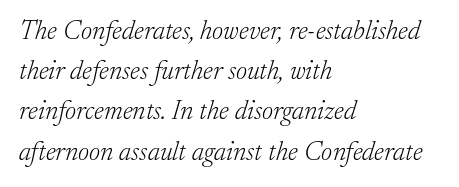
The image shows 27 px text type, italic (leaning right); set left-aligned, normal line spacing (1.49x), normal letter spacing, not underlined.
